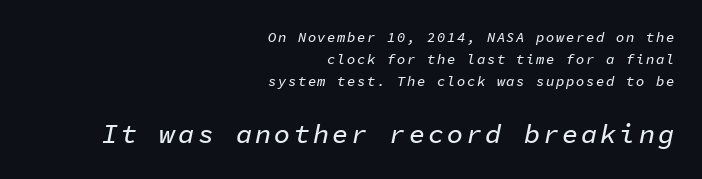
Q: Is the text italic (slanted)? A: Yes, it leans right by about 11 degrees.
Q: Is the text underlined? A: No.
Q: How is the paragraph aligned? A: Right-aligned.
Q: Is the spacing between lines tight, normal or loose? A: Normal.
Q: Which block of text is set in a larger size, the first (top) or the second (bottom)? A: The second (bottom) one.
